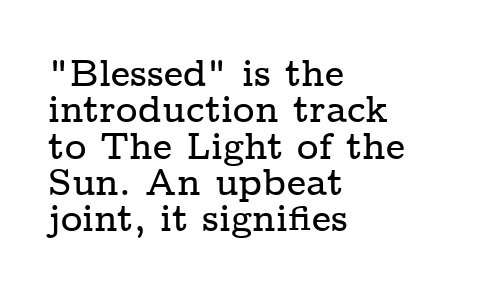
{"serif": "yes", "italic": "no", "width": "wide", "stroke_contrast": "low", "x_height": "medium", "monospaced": "no", "underline": "no", "align": "left", "line_spacing": "tight", "line_spacing_ratio": 0.98, "letter_spacing": "normal", "letter_spacing_em": 0.0, "glyph_px": 37}
